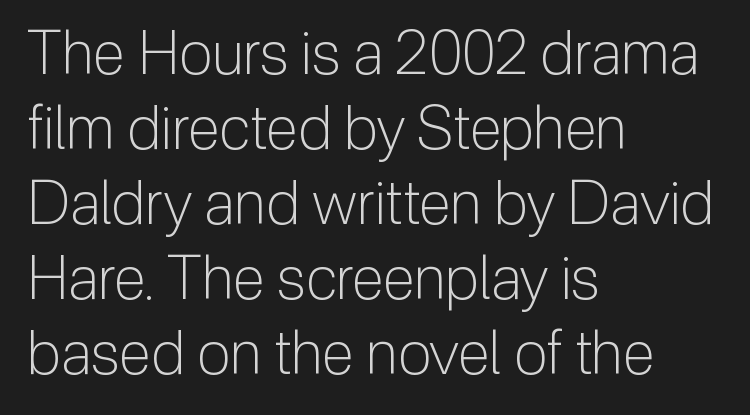
The image shows 60 px light sans-serif type, upright; set left-aligned, normal line spacing (1.25x), normal letter spacing, not underlined; low stroke contrast and a medium x-height.
